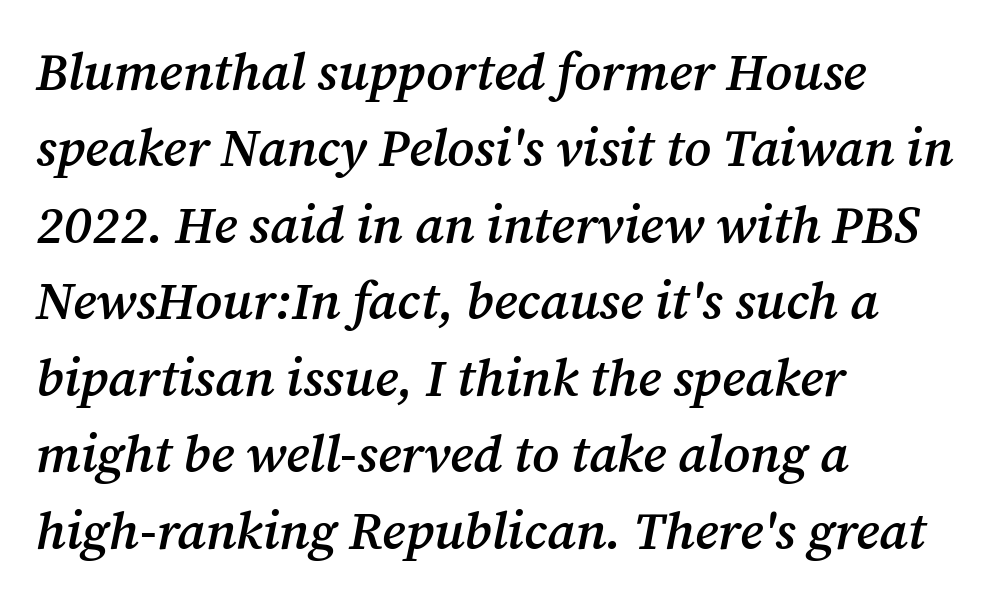
Q: Is the text bold? A: Semi-bold.
Q: Is the text italic (slanted)? A: Yes, it leans right by about 12 degrees.
Q: Is the typeface a serif or a sans-serif typeface? A: Serif.
Q: Is the text underlined? A: No.
Q: How is the paragraph aligned? A: Left-aligned.
Q: Is the spacing between letters normal or unusually wide? A: Normal.
Q: Is the spacing between lines tight, normal or loose? A: Normal.
Q: Width (condensed, normal, or wide)? A: Normal.
Q: Stroke contrast? A: Medium.
Q: x-height? A: Medium.
Q: Monospaced? A: No.
